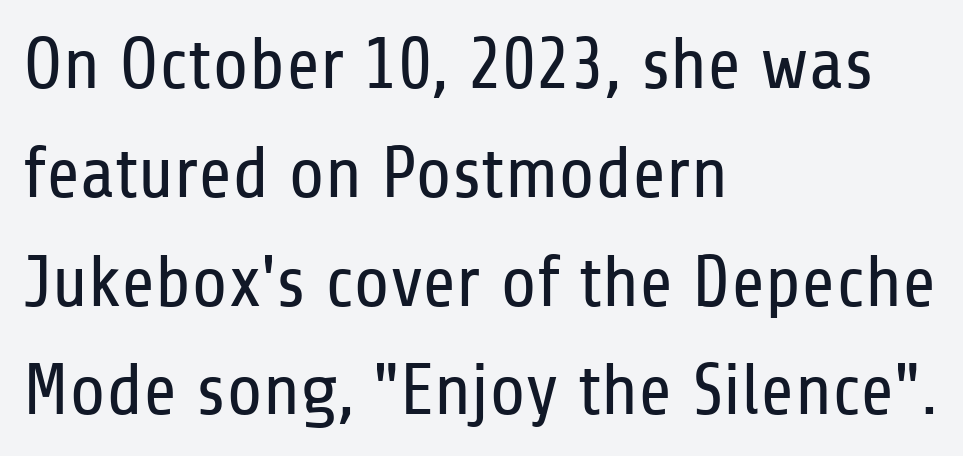
{"serif": "no", "italic": "no", "bold": "no", "weight": "regular", "width": "condensed", "stroke_contrast": "low", "x_height": "medium", "monospaced": "no", "underline": "no", "align": "left", "line_spacing": "normal", "line_spacing_ratio": 1.49, "letter_spacing": "normal", "letter_spacing_em": 0.0, "glyph_px": 73}
